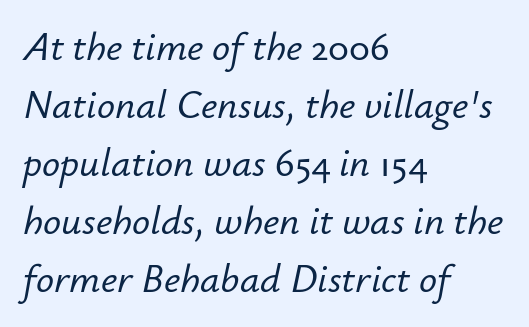
{"italic": "yes", "lean": "right", "slant_degrees": 12, "width": "normal", "stroke_contrast": "low", "x_height": "small", "monospaced": "no", "underline": "no", "align": "left", "line_spacing": "normal", "line_spacing_ratio": 1.45, "letter_spacing": "normal", "letter_spacing_em": 0.0, "glyph_px": 40}
